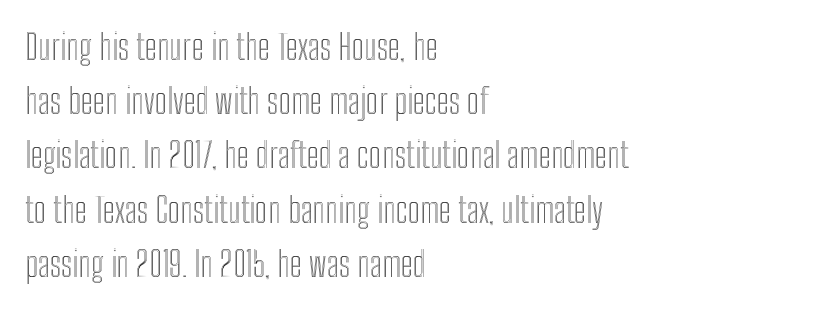
Q: Is the text italic (slanted)? A: No, it is upright.
Q: Is the text underlined? A: No.
Q: How is the paragraph aligned? A: Left-aligned.
Q: Is the spacing between letters normal or unusually wide? A: Normal.
Q: Is the spacing between lines tight, normal or loose? A: Normal.
Q: Width (condensed, normal, or wide)? A: Condensed.
Q: x-height? A: Medium.
Q: Monospaced? A: No.
